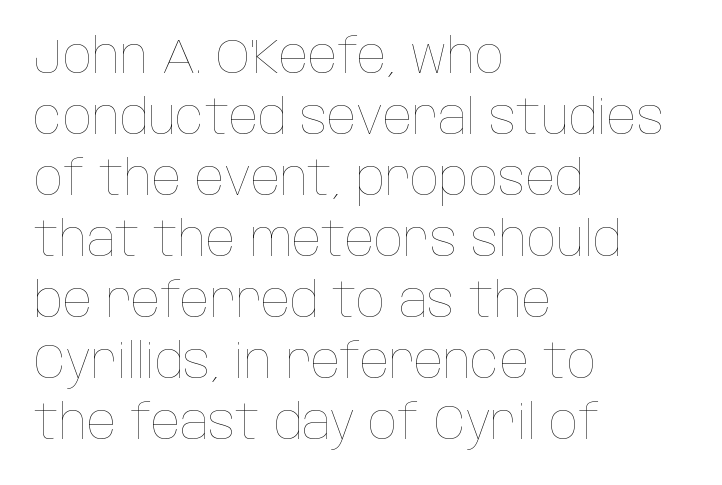
The image shows 48 px thin, condensed type, upright; set left-aligned, normal line spacing (1.27x), normal letter spacing, not underlined; low stroke contrast and a large x-height.
